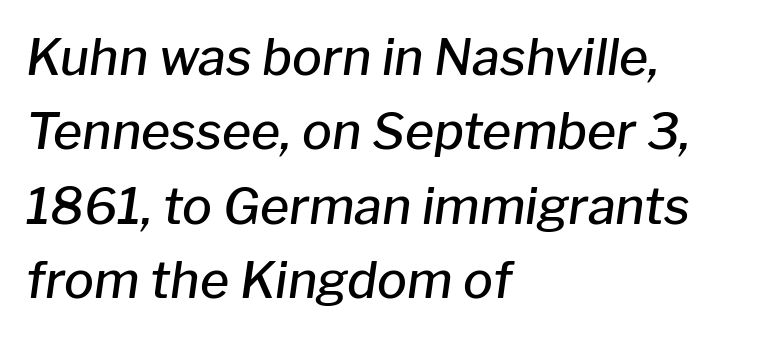
Q: Is the text bold? A: Semi-bold.
Q: Is the text italic (slanted)? A: Yes, it leans right by about 8 degrees.
Q: Is the text underlined? A: No.
Q: How is the paragraph aligned? A: Left-aligned.
Q: Is the spacing between letters normal or unusually wide? A: Normal.
Q: Is the spacing between lines tight, normal or loose? A: Normal.
Q: Width (condensed, normal, or wide)? A: Normal.
Q: Stroke contrast? A: Low.
Q: x-height? A: Medium.
Q: Monospaced? A: No.
